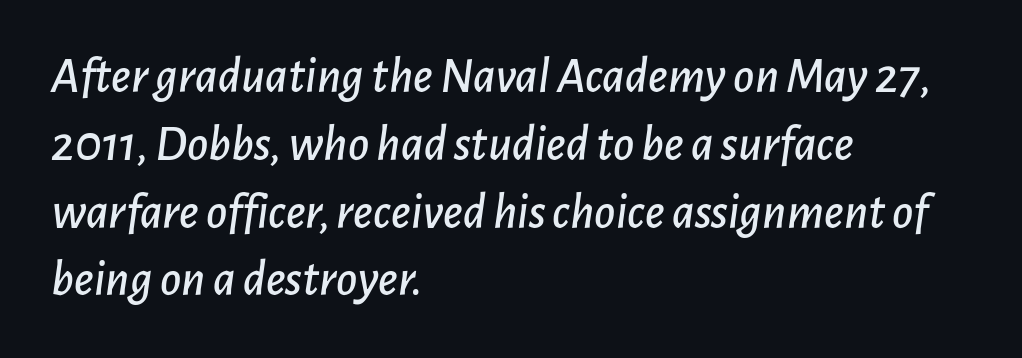
Character widths vary here, with narrow letters taking less room than wide ones. This rendering leaves character spacing at its baseline value. The paragraph has a hard left edge and a soft right edge. Looking at the ascenders, they clearly lean. The leading is moderate, giving the passage an even texture.
